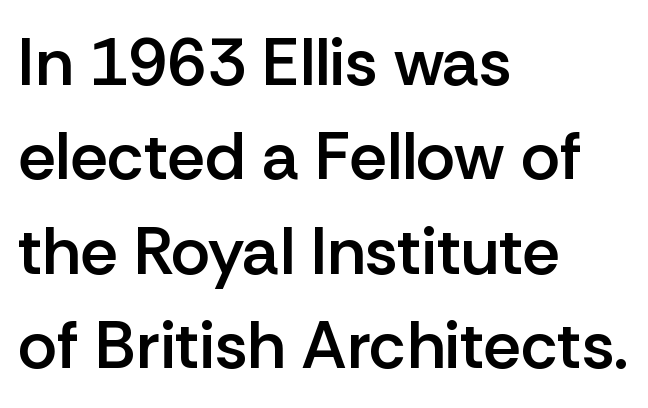
You can tell it's not italic because the verticals are truly vertical. Is the letter spacing exaggerated? No — it looks like the ordinary default. What weight is shown? A semibold, between regular and bold. Notice how the passage keeps a crisp vertical edge on the left only. This sample uses a sans-serif face. Honestly, the row spacing looks completely unremarkable.
